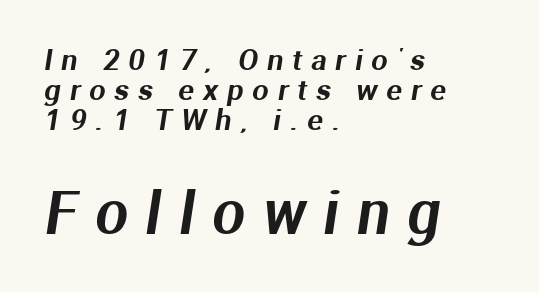
Q: Is the typeface a serif or a sans-serif typeface? A: Sans-serif.
Q: Is the text underlined? A: No.
Q: How is the paragraph aligned? A: Left-aligned.
Q: Is the spacing between letters normal or unusually wide? A: Unusually wide.
Q: Is the spacing between lines tight, normal or loose? A: Tight.
Q: Which block of text is set in a larger size, the first (top) or the second (bottom)? A: The second (bottom) one.
Q: Width (condensed, normal, or wide)? A: Normal.
Q: Stroke contrast? A: Medium.
Q: x-height? A: Medium.
Q: Monospaced? A: No.
